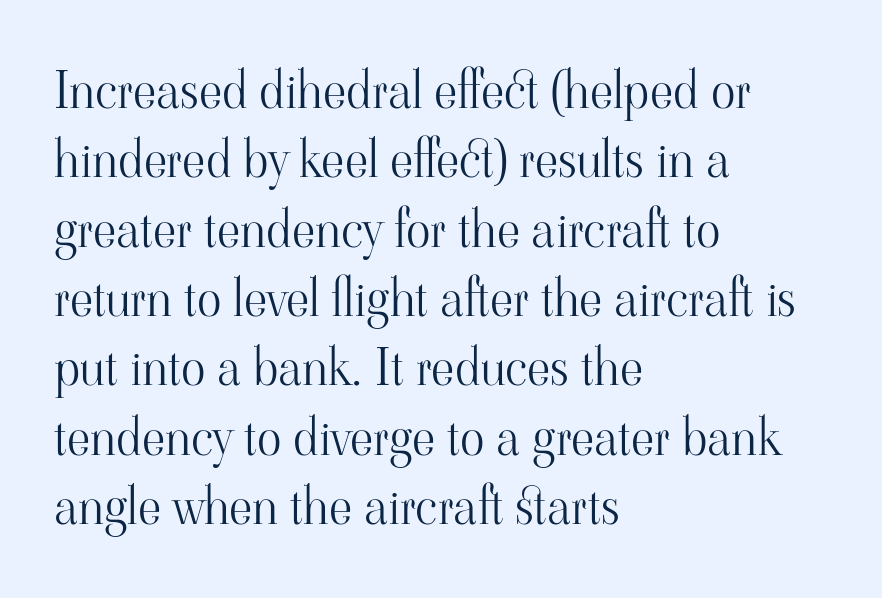
The image shows 51 px light serif type, upright; set left-aligned, normal line spacing (1.36x), normal letter spacing, not underlined; high stroke contrast and a small x-height.
